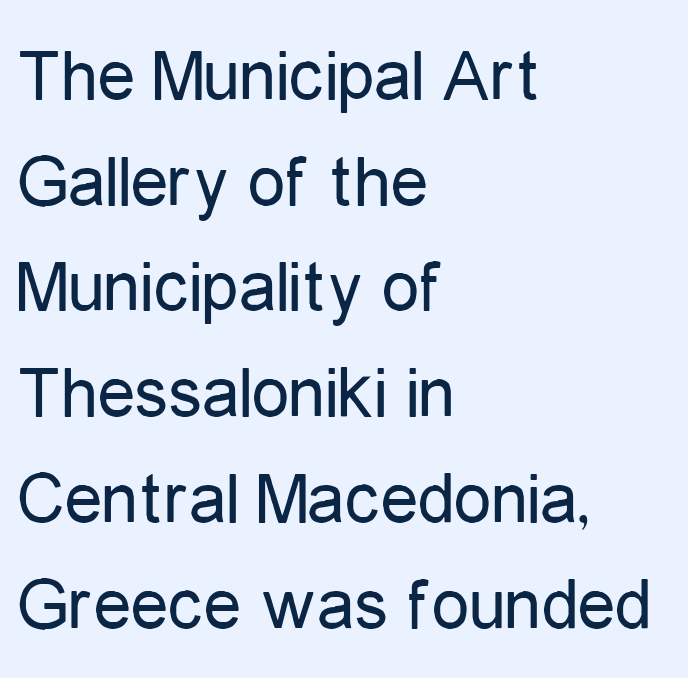
Q: Is the text bold? A: No.
Q: Is the text italic (slanted)? A: No, it is upright.
Q: Is the typeface a serif or a sans-serif typeface? A: Sans-serif.
Q: Is the text underlined? A: No.
Q: How is the paragraph aligned? A: Left-aligned.
Q: Is the spacing between letters normal or unusually wide? A: Normal.
Q: Is the spacing between lines tight, normal or loose? A: Normal.
Q: Width (condensed, normal, or wide)? A: Condensed.
Q: Stroke contrast? A: Low.
Q: x-height? A: Medium.
Q: Monospaced? A: No.
